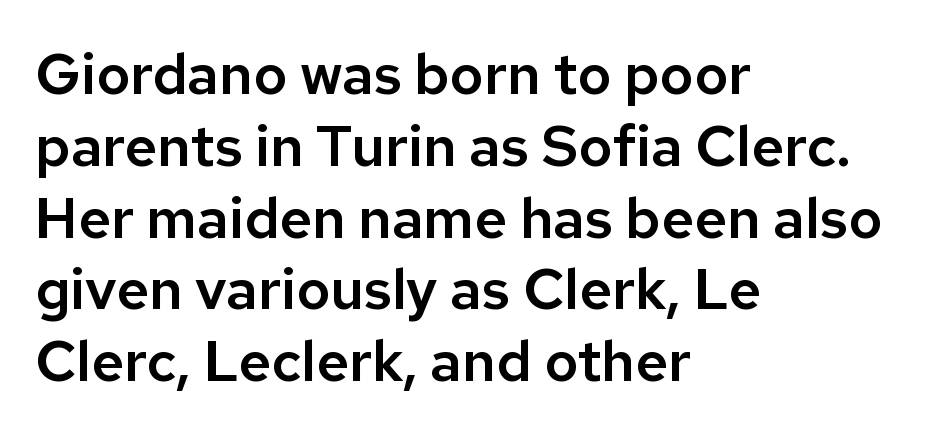
{"serif": "no", "italic": "no", "width": "normal", "stroke_contrast": "low", "x_height": "medium", "monospaced": "no", "underline": "no", "align": "left", "line_spacing": "normal", "line_spacing_ratio": 1.26, "letter_spacing": "normal", "letter_spacing_em": 0.0, "glyph_px": 57}
